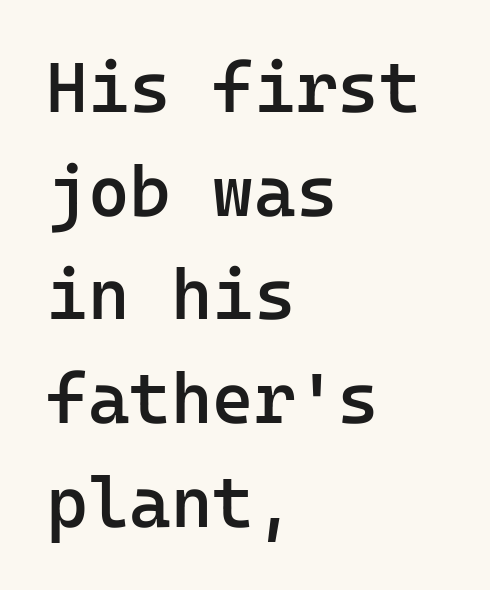
Nothing unusual about the tracking: characters are spaced as the font intends. Line spacing here is normal. The letters are semibold — heavier than regular but short of a full bold. No italicization has been applied; the sample stays upright. Nobody drew a line under any word here. Nothing sits at the stroke ends, so this counts as sans-serif.
